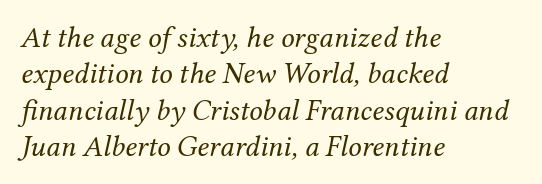
This sample has the flowing, uneven cadence of proportional lettering. The ragged edge is on the right, which tells us the setting is flush left. The characters are drawn with everyday or finer stroke widths. Bare-footed words on every line.
